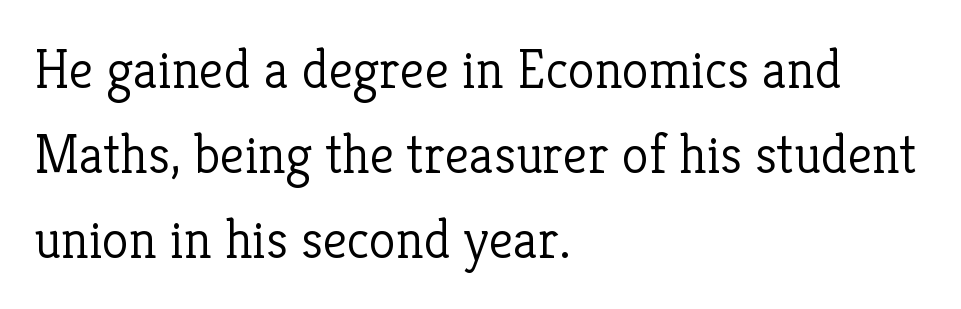
Q: Is the text bold? A: No.
Q: Is the text italic (slanted)? A: No, it is upright.
Q: Is the typeface a serif or a sans-serif typeface? A: Serif.
Q: Is the text underlined? A: No.
Q: How is the paragraph aligned? A: Left-aligned.
Q: Is the spacing between letters normal or unusually wide? A: Normal.
Q: Is the spacing between lines tight, normal or loose? A: Normal.
Q: Width (condensed, normal, or wide)? A: Normal.
Q: Stroke contrast? A: Low.
Q: x-height? A: Medium.
Q: Monospaced? A: No.
